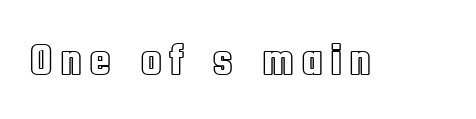
The image shows 45 px condensed type, upright; set not underlined; a large x-height.
